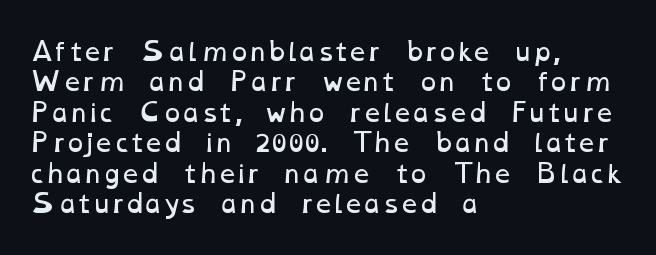
{"bold": "no", "underline": "no", "align": "left", "line_spacing_ratio": 1.22, "letter_spacing": "normal", "letter_spacing_em": 0.0, "glyph_px": 25}
